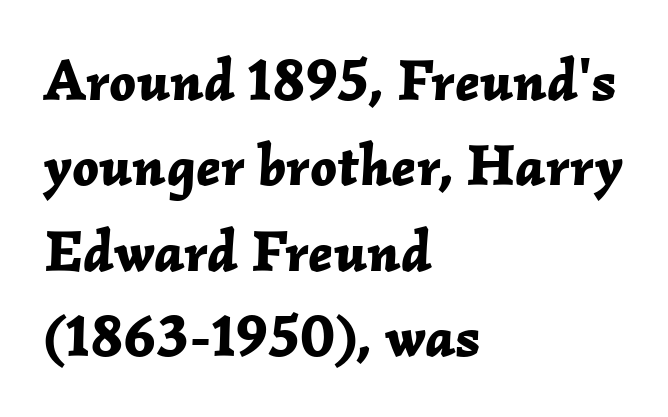
The image shows 58 px bold type, italic (leaning right); set left-aligned, normal line spacing (1.47x), normal letter spacing, not underlined; low stroke contrast and a medium x-height.
